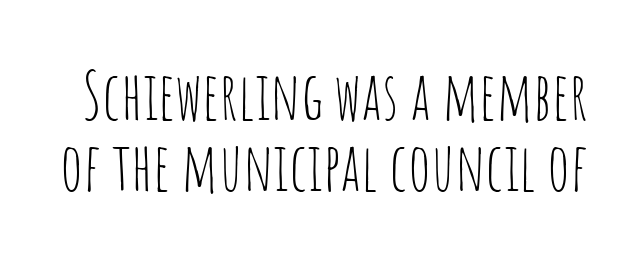
The image shows 66 px thin, condensed sans-serif type, upright; set tight line spacing (1.08x), normal letter spacing, not underlined; low stroke contrast and a large x-height.
